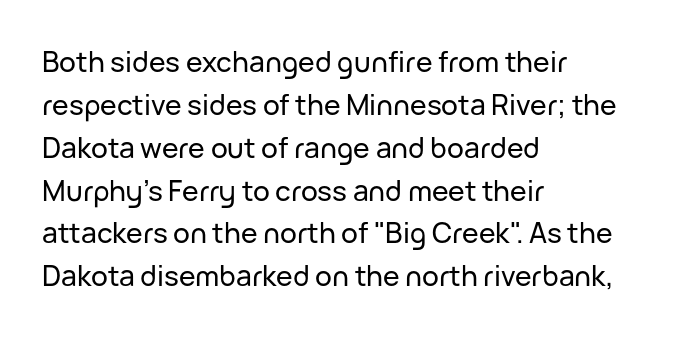
Q: Is the text italic (slanted)? A: No, it is upright.
Q: Is the typeface a serif or a sans-serif typeface? A: Sans-serif.
Q: Is the text underlined? A: No.
Q: How is the paragraph aligned? A: Left-aligned.
Q: Is the spacing between letters normal or unusually wide? A: Normal.
Q: Is the spacing between lines tight, normal or loose? A: Normal.
Q: Width (condensed, normal, or wide)? A: Normal.
Q: Stroke contrast? A: Low.
Q: x-height? A: Medium.
Q: Monospaced? A: No.
